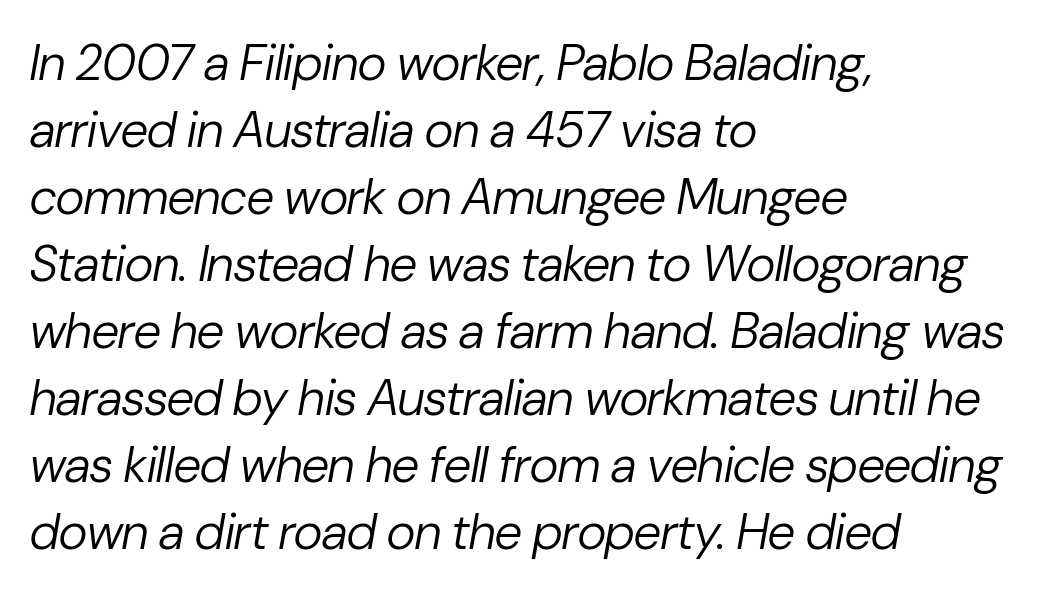
Q: Is the text bold? A: No.
Q: Is the text italic (slanted)? A: Yes, it leans right by about 10 degrees.
Q: Is the text underlined? A: No.
Q: How is the paragraph aligned? A: Left-aligned.
Q: Is the spacing between letters normal or unusually wide? A: Normal.
Q: Is the spacing between lines tight, normal or loose? A: Normal.
Q: Width (condensed, normal, or wide)? A: Normal.
Q: Stroke contrast? A: Low.
Q: x-height? A: Medium.
Q: Monospaced? A: No.
